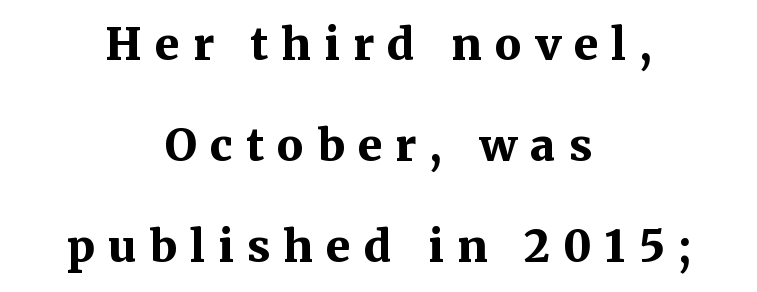
The image shows 44 px bold serif type, upright; set centered, loose line spacing (2.3x), unusually wide letter spacing (+0.3 em), not underlined; medium stroke contrast and a medium x-height.
